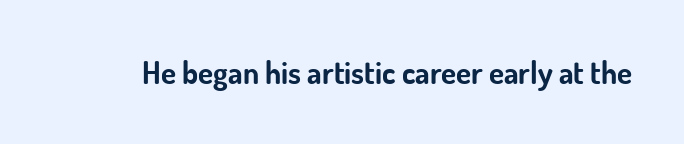
The image shows 31 px bold sans-serif type, upright; set normal letter spacing, not underlined; low stroke contrast and a small x-height.
